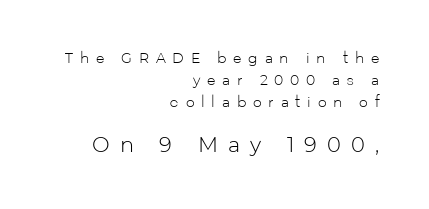
Q: Is the text bold? A: No.
Q: Is the text italic (slanted)? A: No, it is upright.
Q: Is the text underlined? A: No.
Q: How is the paragraph aligned? A: Right-aligned.
Q: Is the spacing between letters normal or unusually wide? A: Unusually wide.
Q: Is the spacing between lines tight, normal or loose? A: Normal.
Q: Which block of text is set in a larger size, the first (top) or the second (bottom)? A: The second (bottom) one.
